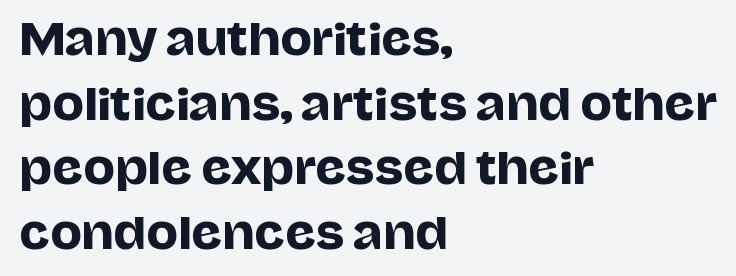
The face used here is rendered with its standard letterfit. Varying glyph widths throughout — classic text-font behaviour. The foot of each line stays bare and open. These lines are set flush left with a ragged right edge. The axis of the letterforms is exactly vertical. The rows are spaced the way most documents space them.
